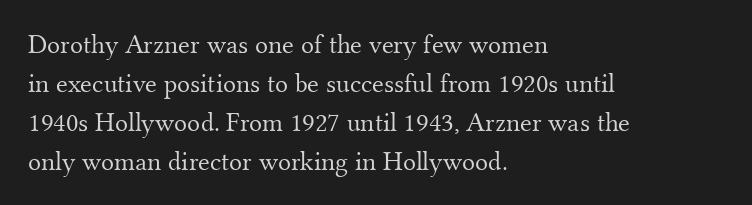
Nothing heavy about these letters — not bold at all. The block of text has a typical density, with ordinary space between rows. Posture: straight, roman, zero tilt. Quick note: underline off. The letterforms sit shoulder to shoulder at normal distance.
